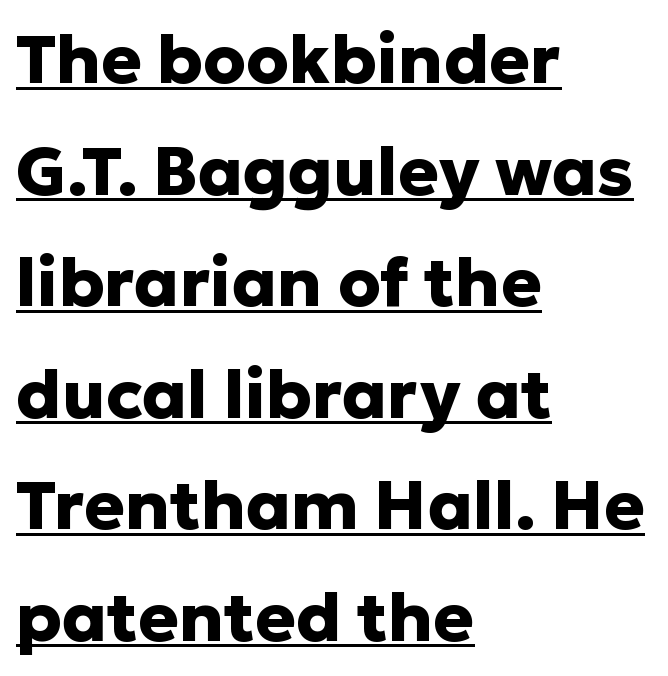
The image shows 68 px heavy sans-serif type, upright; set left-aligned, normal line spacing (1.64x), normal letter spacing, underlined; low stroke contrast and a medium x-height.
